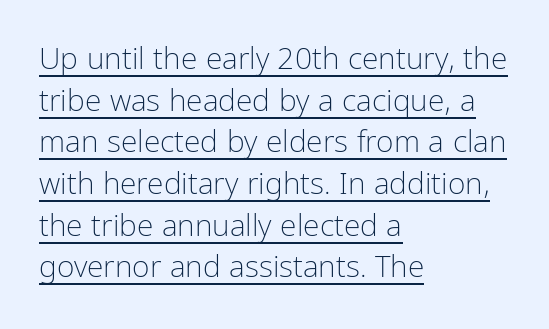
{"serif": "no", "italic": "no", "bold": "no", "weight": "light", "width": "condensed", "stroke_contrast": "low", "x_height": "medium", "monospaced": "no", "underline": "yes", "align": "left", "line_spacing": "normal", "line_spacing_ratio": 1.39, "letter_spacing": "normal", "letter_spacing_em": 0.0, "glyph_px": 30}
